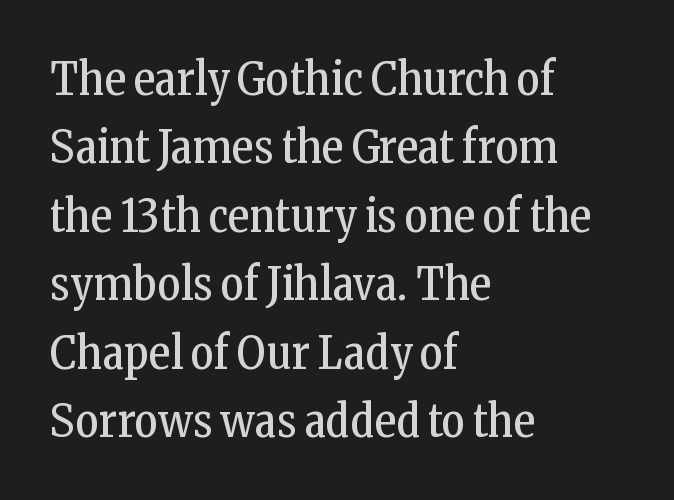
Characters follow at the spacing the type designer built in. The rendering uses a moderate line-height, typical for paragraphs. The compositor pushed each line to the left boundary. Proportional: the letters do not fall into vertical columns. This reads as an unemphasized weight, regular at the heaviest. The letters stand straight up with perfectly vertical stems.
